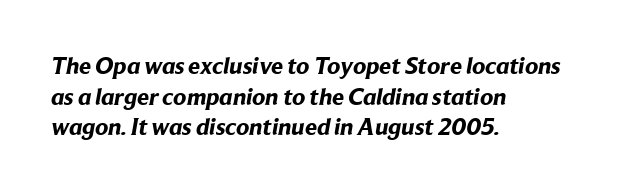
Q: Is the text bold? A: Yes.
Q: Is the text underlined? A: No.
Q: How is the paragraph aligned? A: Left-aligned.
Q: Is the spacing between letters normal or unusually wide? A: Normal.
Q: Is the spacing between lines tight, normal or loose? A: Normal.
